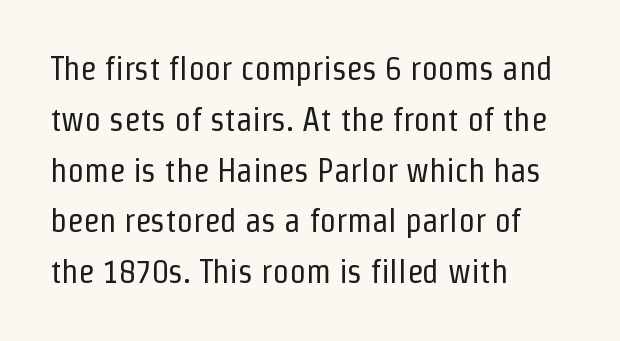
The image shows 33 px regular-weight, condensed sans-serif type, upright; set left-aligned, normal line spacing (1.54x), normal letter spacing, not underlined; low stroke contrast and a medium x-height.
